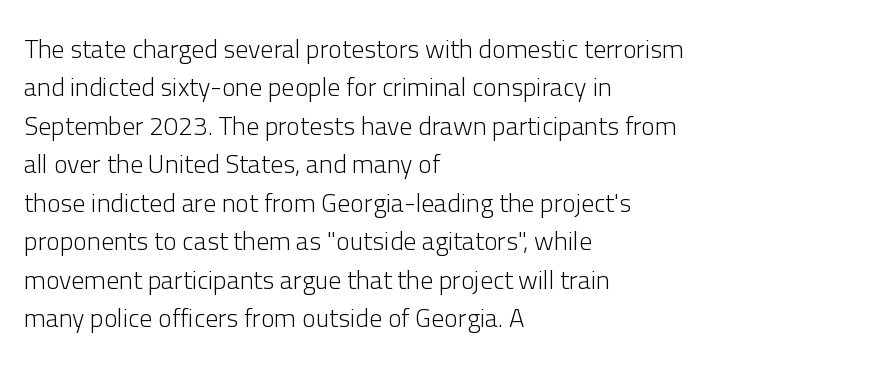
The image shows 26 px text type, upright; set left-aligned, normal line spacing (1.48x), normal letter spacing, not underlined.
